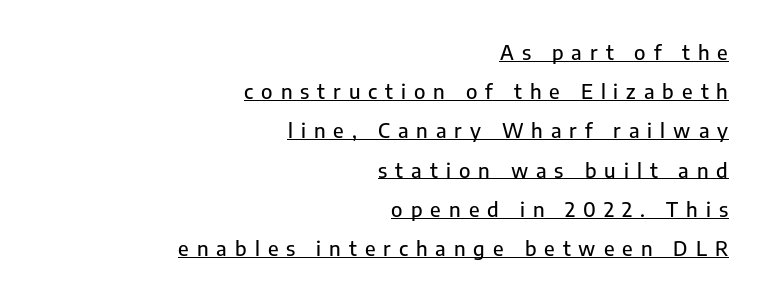
{"italic": "no", "underline": "yes", "align": "right", "line_spacing": "loose", "line_spacing_ratio": 1.96, "letter_spacing": "wide", "letter_spacing_em": 0.4, "glyph_px": 20}
